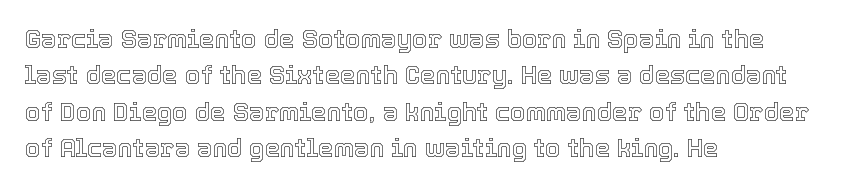
The image shows 25 px text type, upright; set left-aligned, normal line spacing (1.46x), normal letter spacing, not underlined.
